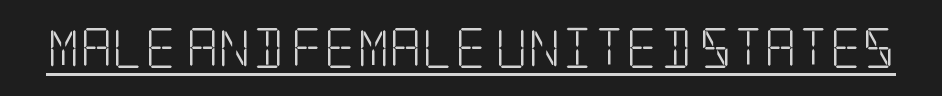
The image shows 40 px light, condensed serif type, upright; set normal letter spacing, underlined; low stroke contrast and a large x-height.
